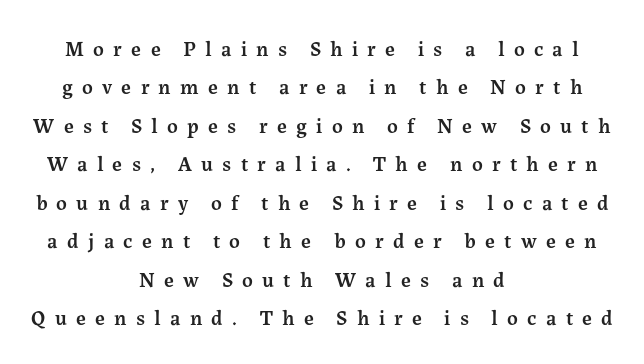
Q: Is the text bold? A: Semi-bold.
Q: Is the text italic (slanted)? A: No, it is upright.
Q: Is the text underlined? A: No.
Q: How is the paragraph aligned? A: Centered.
Q: Is the spacing between letters normal or unusually wide? A: Unusually wide.
